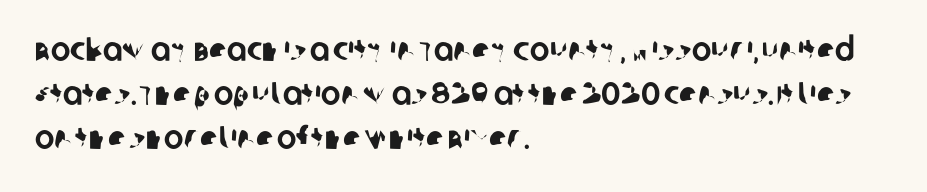
Q: Is the typeface a serif or a sans-serif typeface? A: Sans-serif.
Q: Is the text underlined? A: No.
Q: How is the paragraph aligned? A: Left-aligned.
Q: Is the spacing between letters normal or unusually wide? A: Normal.
Q: Is the spacing between lines tight, normal or loose? A: Normal.
Q: Width (condensed, normal, or wide)? A: Normal.
Q: Stroke contrast? A: Low.
Q: x-height? A: Large.
Q: Monospaced? A: No.
